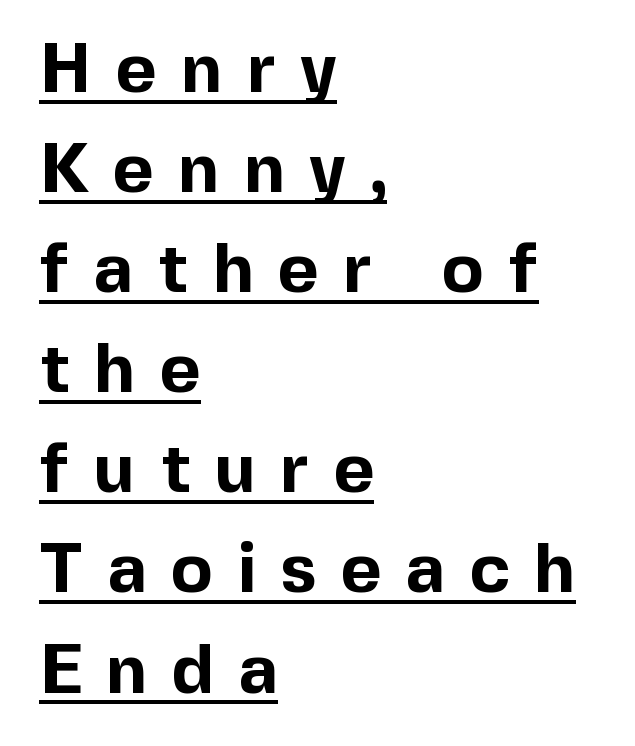
{"serif": "no", "italic": "no", "bold": "yes", "weight": "bold", "width": "normal", "x_height": "medium", "monospaced": "no", "underline": "yes", "align": "left", "line_spacing": "normal", "line_spacing_ratio": 1.43, "letter_spacing": "wide", "letter_spacing_em": 0.35, "glyph_px": 70}
